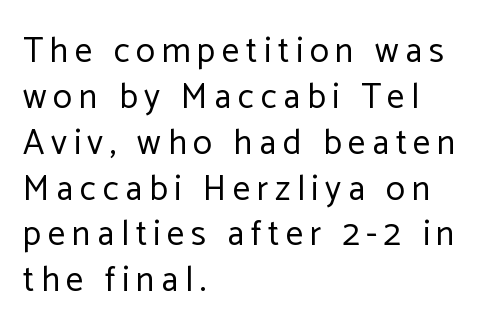
Unmarked baselines from the first word to the last. Honestly, the row spacing looks completely unremarkable. Think standard paragraph weight, or any step lighter than that. Notice how the passage keeps a crisp vertical edge on the left only.
